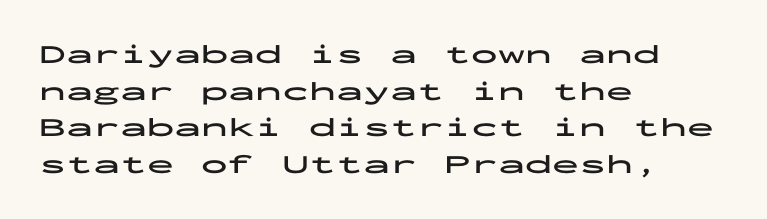
Q: Is the text bold? A: Yes.
Q: Is the text italic (slanted)? A: No, it is upright.
Q: Is the text underlined? A: No.
Q: How is the paragraph aligned? A: Left-aligned.
Q: Is the spacing between letters normal or unusually wide? A: Normal.
Q: Is the spacing between lines tight, normal or loose? A: Normal.
